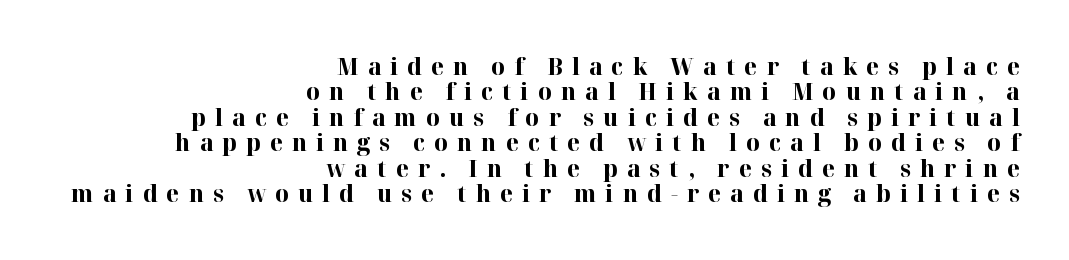
The image shows 24 px bold type, upright; set right-aligned, tight line spacing (1.06x), unusually wide letter spacing (+0.37 em), not underlined.
